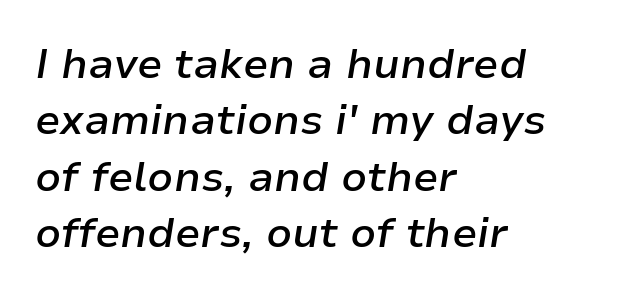
Q: Is the text bold? A: Semi-bold.
Q: Is the text italic (slanted)? A: Yes, it leans right by about 9 degrees.
Q: Is the text underlined? A: No.
Q: How is the paragraph aligned? A: Left-aligned.
Q: Is the spacing between letters normal or unusually wide? A: Normal.
Q: Is the spacing between lines tight, normal or loose? A: Normal.
Q: Width (condensed, normal, or wide)? A: Normal.
Q: Stroke contrast? A: Low.
Q: x-height? A: Medium.
Q: Monospaced? A: No.
